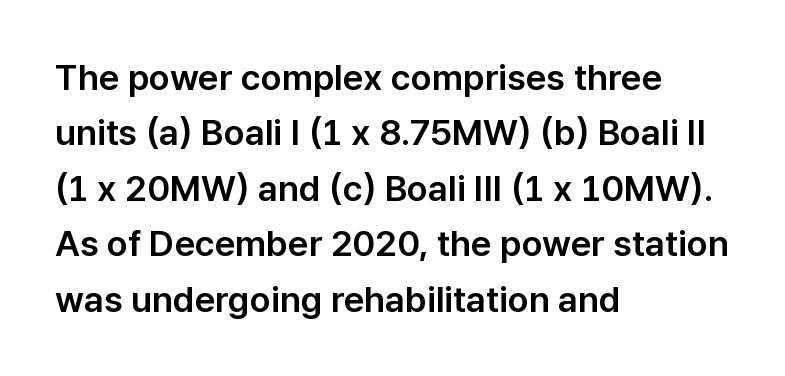
Q: Is the text italic (slanted)? A: No, it is upright.
Q: Is the typeface a serif or a sans-serif typeface? A: Sans-serif.
Q: Is the text underlined? A: No.
Q: How is the paragraph aligned? A: Left-aligned.
Q: Is the spacing between letters normal or unusually wide? A: Normal.
Q: Is the spacing between lines tight, normal or loose? A: Normal.
Q: Width (condensed, normal, or wide)? A: Normal.
Q: Stroke contrast? A: Low.
Q: x-height? A: Medium.
Q: Monospaced? A: No.
